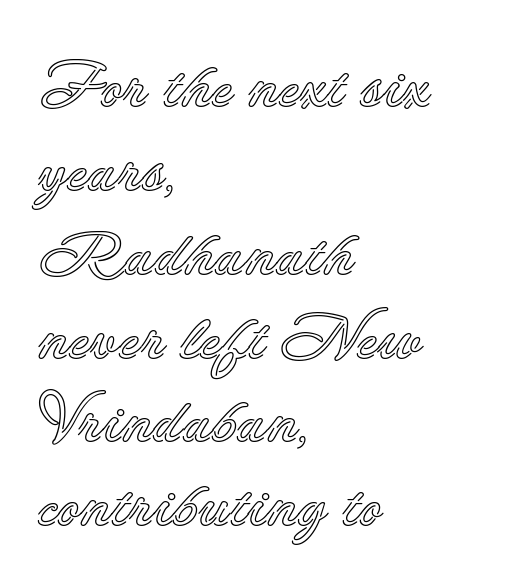
The image shows 64 px text type; set left-aligned, normal line spacing (1.31x), normal letter spacing, not underlined; a small x-height.
